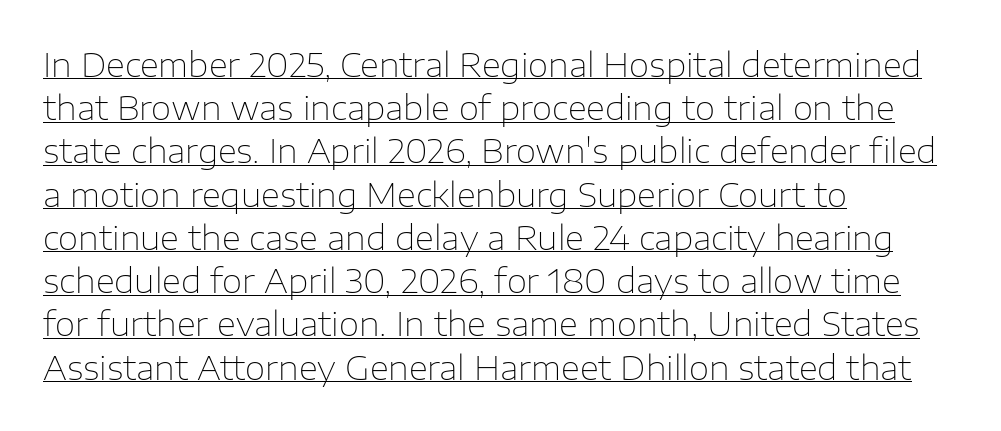
Q: Is the text bold? A: No.
Q: Is the text italic (slanted)? A: No, it is upright.
Q: Is the typeface a serif or a sans-serif typeface? A: Sans-serif.
Q: Is the text underlined? A: Yes.
Q: How is the paragraph aligned? A: Left-aligned.
Q: Is the spacing between letters normal or unusually wide? A: Normal.
Q: Is the spacing between lines tight, normal or loose? A: Normal.
Q: Width (condensed, normal, or wide)? A: Normal.
Q: Stroke contrast? A: Low.
Q: x-height? A: Medium.
Q: Monospaced? A: No.
